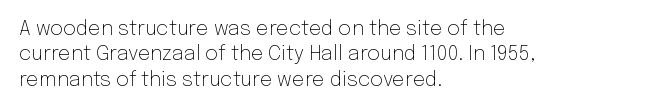
The rows are spaced the way most documents space them. Weight: in the light-to-regular range. Each word holds together tightly as a unit, with standard inter-letter gaps. Nobody drew a line under any word here.
